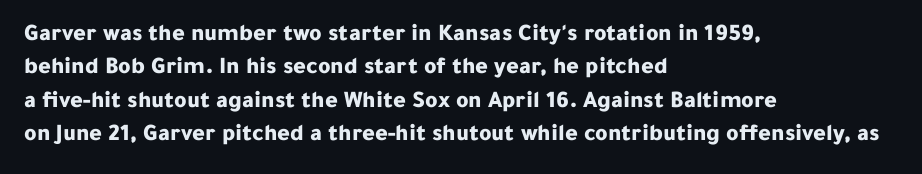
Q: Is the text bold? A: Yes.
Q: Is the text italic (slanted)? A: No, it is upright.
Q: Is the text underlined? A: No.
Q: How is the paragraph aligned? A: Left-aligned.
Q: Is the spacing between letters normal or unusually wide? A: Normal.
Q: Is the spacing between lines tight, normal or loose? A: Normal.
